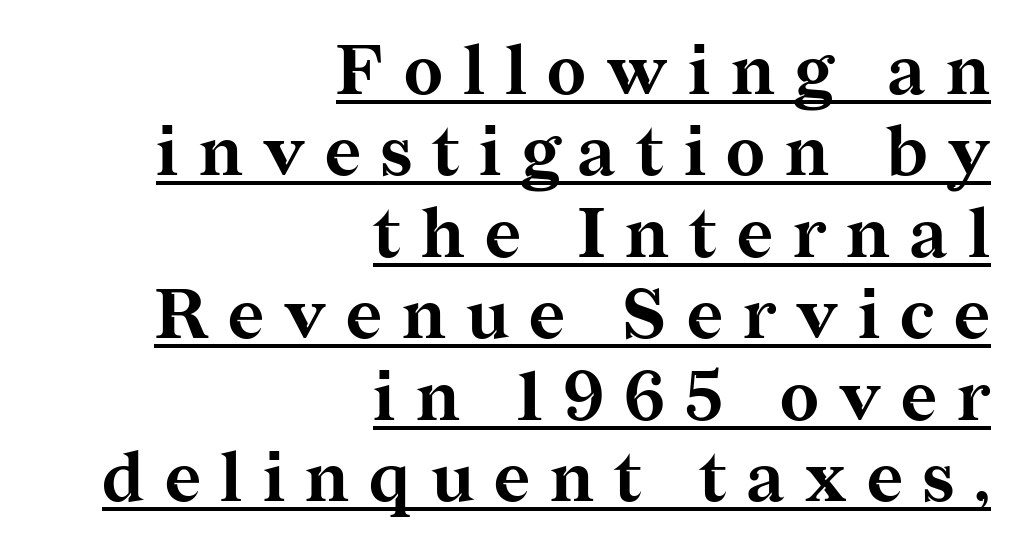
Quick note: underline on. Designer's note — italics off, roman on. The rendering uses natural spacing where letterforms have individual widths. This sample is right-justified, so line beginnings fall wherever the words allow. Observe the serifs anchoring each vertical stroke in this sample. The tracking jumps out immediately: characters are airy and widely separated.
